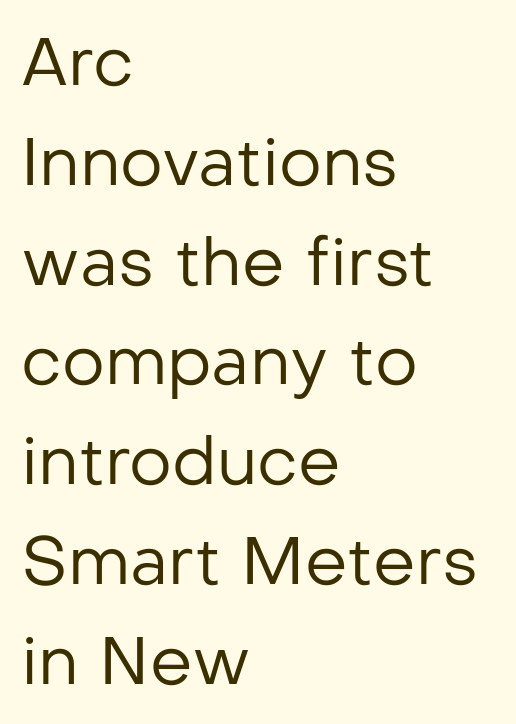
Q: Is the text bold? A: No.
Q: Is the text italic (slanted)? A: No, it is upright.
Q: Is the typeface a serif or a sans-serif typeface? A: Sans-serif.
Q: Is the text underlined? A: No.
Q: How is the paragraph aligned? A: Left-aligned.
Q: Is the spacing between letters normal or unusually wide? A: Normal.
Q: Is the spacing between lines tight, normal or loose? A: Normal.
Q: Width (condensed, normal, or wide)? A: Normal.
Q: Stroke contrast? A: Low.
Q: x-height? A: Medium.
Q: Monospaced? A: No.
